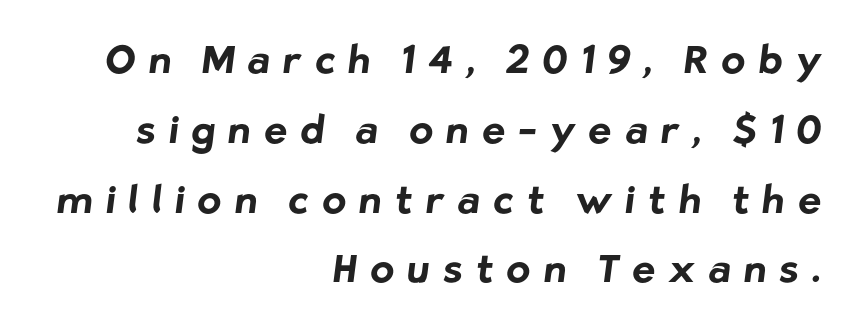
The image shows 39 px bold sans-serif type; set right-aligned, line spacing 1.79x, unusually wide letter spacing (+0.34 em), not underlined; low stroke contrast and a medium x-height.
